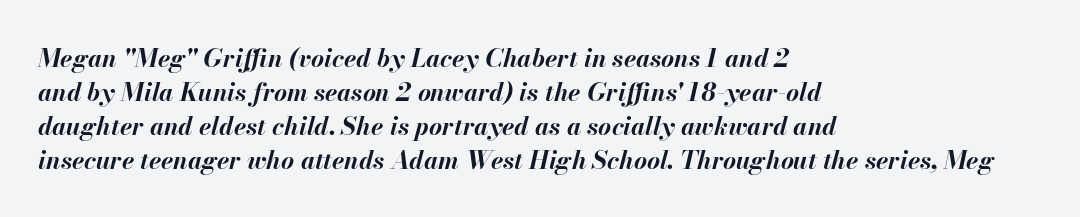
Strong, thick strokes mark this as bold type. Rendered with sloped, italic letterforms. Teacher's note: observe the even left margin — that is flush-left alignment. The passage shown stacks its lines at a standard gap. You could call the tracking neutral — neither tight nor loose. Underline: absent.
